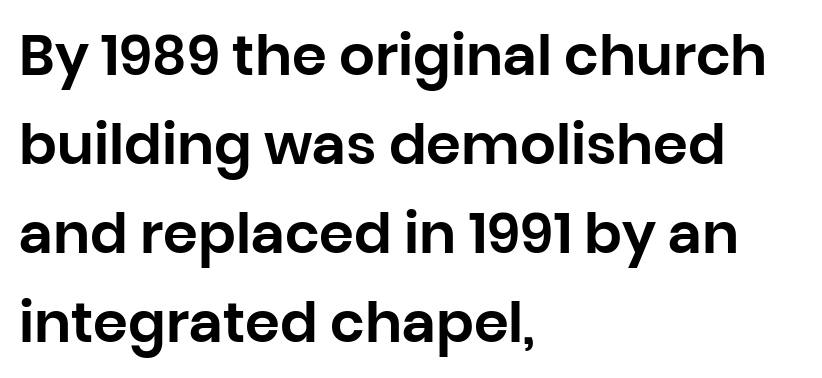
The image shows 56 px sans-serif type, upright; set left-aligned, normal line spacing (1.59x), normal letter spacing, not underlined; low stroke contrast and a large x-height.
